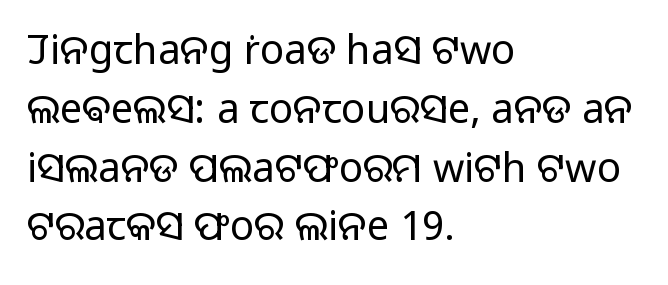
{"serif": "no", "italic": "no", "bold": "no", "weight": "light", "width": "normal", "stroke_contrast": "low", "x_height": "medium", "monospaced": "no", "underline": "no", "align": "left", "line_spacing": "normal", "line_spacing_ratio": 1.47, "letter_spacing": "normal", "letter_spacing_em": 0.0, "glyph_px": 40}
